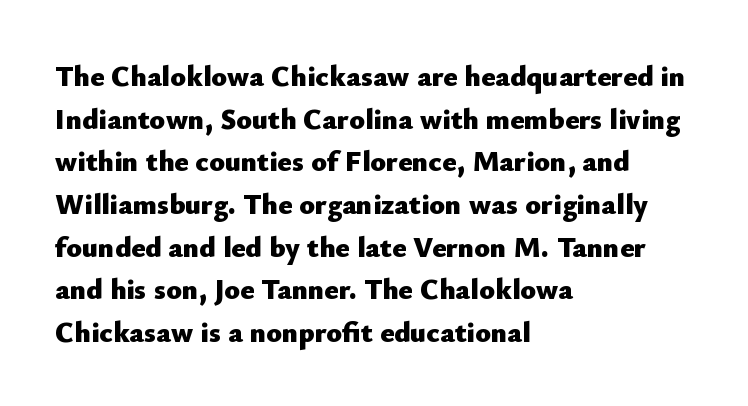
You could not count columns in this text — the font is proportionally spaced. These lines were composed using upright roman letters. Compared with typical body copy, the letter spacing here is the same. Leading: standard.
